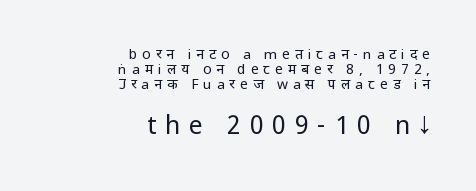
Q: Is the text bold? A: No.
Q: Is the text italic (slanted)? A: No, it is upright.
Q: Is the text underlined? A: No.
Q: How is the paragraph aligned? A: Right-aligned.
Q: Is the spacing between letters normal or unusually wide? A: Unusually wide.
Q: Is the spacing between lines tight, normal or loose? A: Tight.
Q: Which block of text is set in a larger size, the first (top) or the second (bottom)? A: The second (bottom) one.
